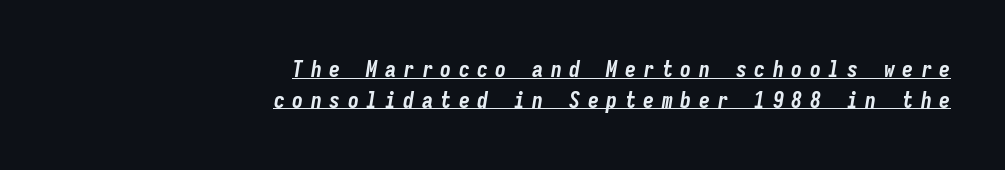
The image shows 22 px bold type, italic (leaning right); set right-aligned, normal line spacing (1.39x), unusually wide letter spacing (+0.34 em), underlined.
